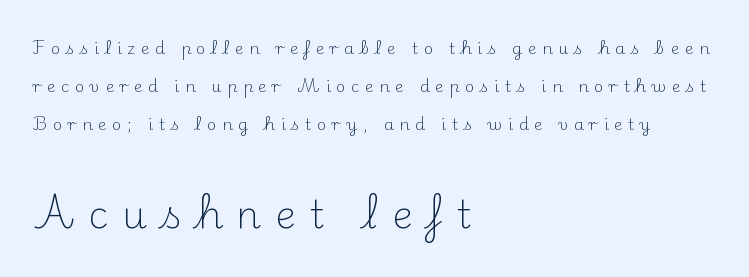
{"serif": "yes", "italic": "no", "bold": "no", "weight": "light", "width": "normal", "stroke_contrast": "medium", "x_height": "small", "monospaced": "no", "underline": "no", "align": "left", "line_spacing": "loose", "line_spacing_ratio": 2.38, "letter_spacing": "wide", "letter_spacing_em": 0.35, "larger_block": "second", "size_ratio": 2.44, "glyph_px": 39}
